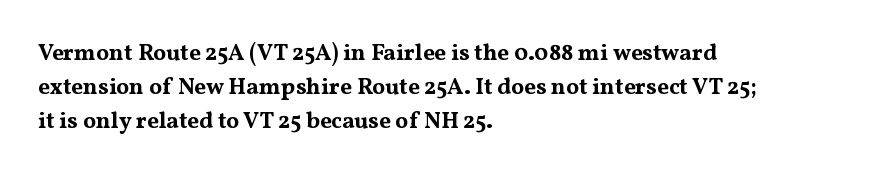
{"italic": "no", "bold": "yes", "underline": "no", "align": "left", "line_spacing": "normal", "line_spacing_ratio": 1.47, "letter_spacing": "normal", "letter_spacing_em": 0.0, "glyph_px": 23}
